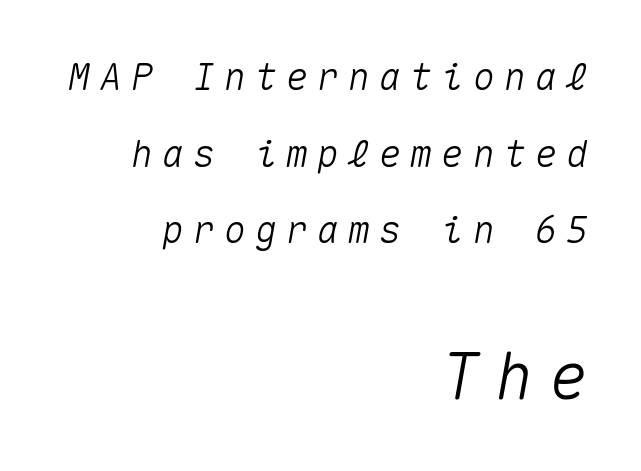
The image shows 64 px text type, italic (leaning right), monospaced; set right-aligned, loose line spacing (2.07x), unusually wide letter spacing (+0.24 em), not underlined; the second (bottom) block is 1.73x larger; medium stroke contrast and a medium x-height.
